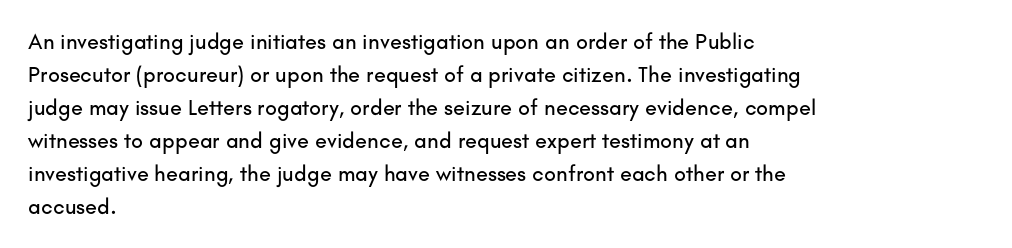
The image shows 22 px text type, upright; set left-aligned, normal line spacing (1.5x), normal letter spacing, not underlined.
